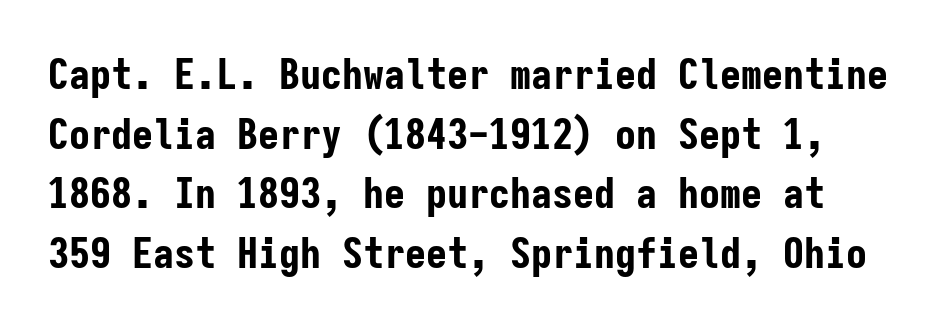
Normally led — the rows are evenly, conventionally spaced. Do the characters align in a grid? Yes, the font is monospaced. This is sans-serif lettering, the kind often seen on screens and signage. The rendering keeps characters at their native spacing. These words are printed bold, with thick strokes throughout.
